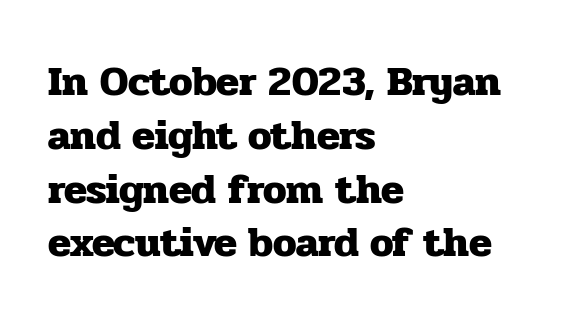
The image shows 42 px heavy serif type, upright; set left-aligned, normal line spacing (1.28x), normal letter spacing, not underlined; low stroke contrast and a medium x-height.
